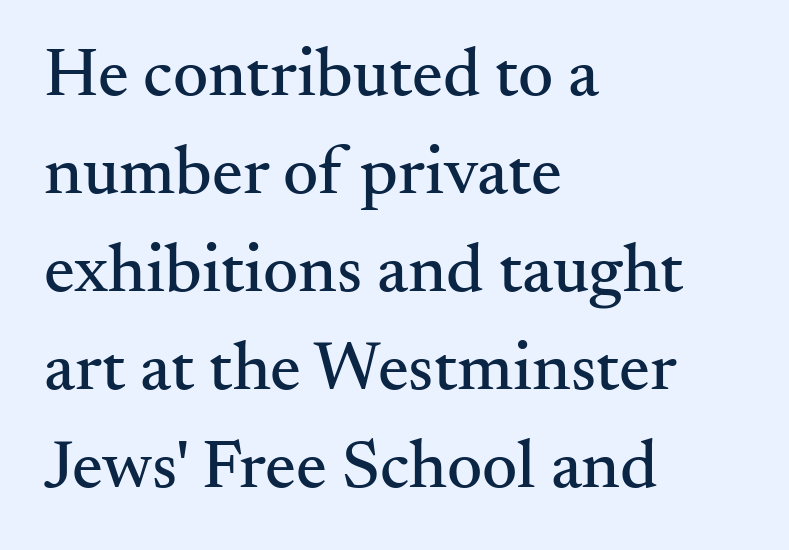
The image shows 69 px serif type, upright; set left-aligned, normal line spacing (1.42x), normal letter spacing, not underlined; medium stroke contrast and a small x-height.
